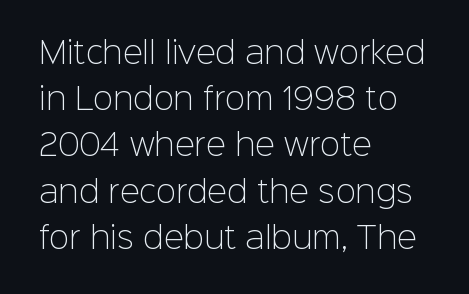
{"serif": "no", "italic": "no", "bold": "no", "weight": "light", "width": "normal", "stroke_contrast": "low", "x_height": "medium", "monospaced": "no", "underline": "no", "align": "left", "line_spacing": "normal", "line_spacing_ratio": 1.54, "letter_spacing": "normal", "letter_spacing_em": 0.0, "glyph_px": 30}
